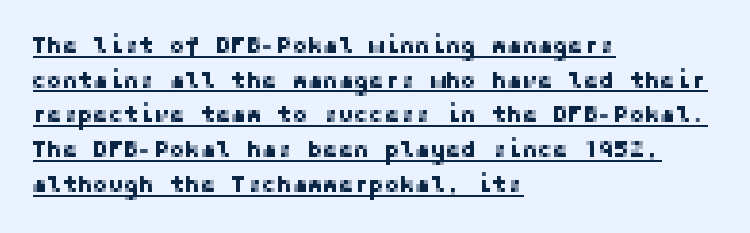
Q: Is the text italic (slanted)? A: No, it is upright.
Q: Is the text underlined? A: Yes.
Q: How is the paragraph aligned? A: Left-aligned.
Q: Is the spacing between letters normal or unusually wide? A: Normal.
Q: Is the spacing between lines tight, normal or loose? A: Normal.
